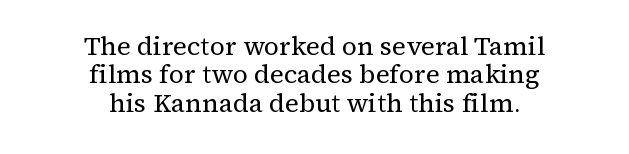
{"italic": "no", "bold": "no", "underline": "no", "align": "center", "line_spacing": "tight", "line_spacing_ratio": 1.09, "letter_spacing": "normal", "letter_spacing_em": 0.0, "glyph_px": 26}
